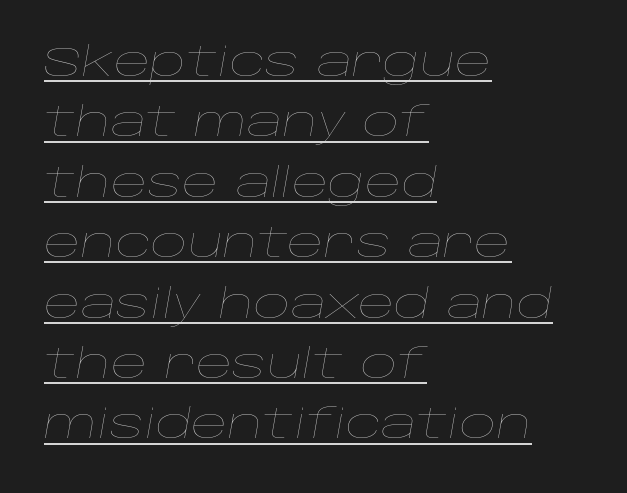
These lines are set flush left with a ragged right edge. Students, note that the glyphs here touch the page at normal intervals. Vertical stems look standard width or narrower in stroke. This sample has the flowing, uneven cadence of proportional lettering. There's an unmistakable incline to the writing here.
